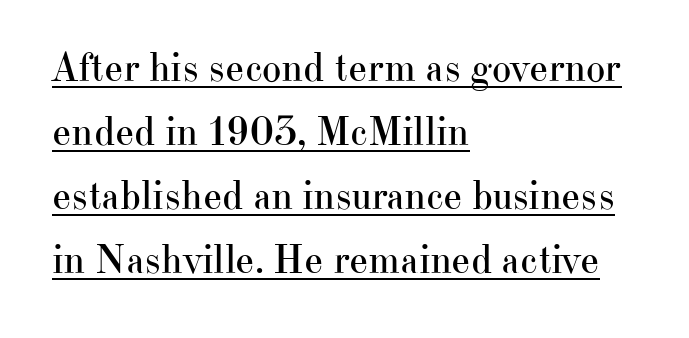
Q: Is the text bold? A: No.
Q: Is the text italic (slanted)? A: No, it is upright.
Q: Is the typeface a serif or a sans-serif typeface? A: Serif.
Q: Is the text underlined? A: Yes.
Q: How is the paragraph aligned? A: Left-aligned.
Q: Is the spacing between letters normal or unusually wide? A: Normal.
Q: Is the spacing between lines tight, normal or loose? A: Normal.
Q: Width (condensed, normal, or wide)? A: Normal.
Q: Stroke contrast? A: High.
Q: x-height? A: Small.
Q: Monospaced? A: No.
